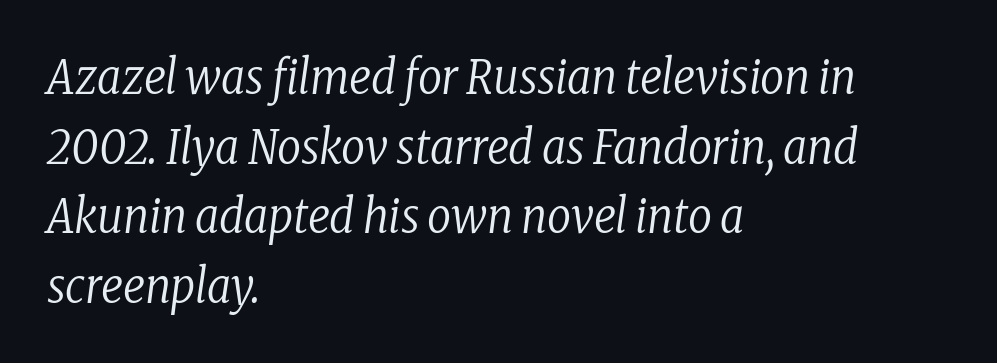
Q: Is the text bold? A: No.
Q: Is the text italic (slanted)? A: Yes, it leans right by about 8 degrees.
Q: Is the typeface a serif or a sans-serif typeface? A: Serif.
Q: Is the text underlined? A: No.
Q: How is the paragraph aligned? A: Left-aligned.
Q: Is the spacing between letters normal or unusually wide? A: Normal.
Q: Is the spacing between lines tight, normal or loose? A: Normal.
Q: Width (condensed, normal, or wide)? A: Condensed.
Q: Stroke contrast? A: Low.
Q: x-height? A: Medium.
Q: Monospaced? A: No.
